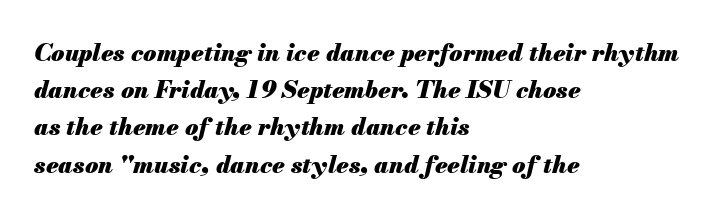
Observe the ordinary spacing: letters are neighbours, not strangers. This block has exactly the height ordinary leading produces. Pretty heavy lettering here — definitely bold. Where is the straight margin? On the left.
